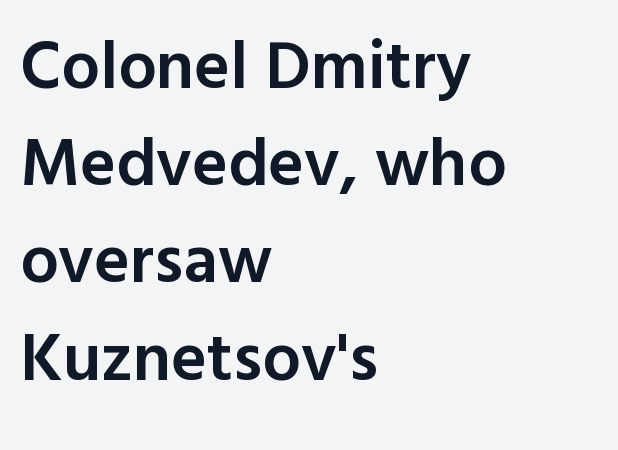
The image shows 68 px semibold sans-serif type, upright; set left-aligned, normal line spacing (1.43x), normal letter spacing, not underlined; a medium x-height.
